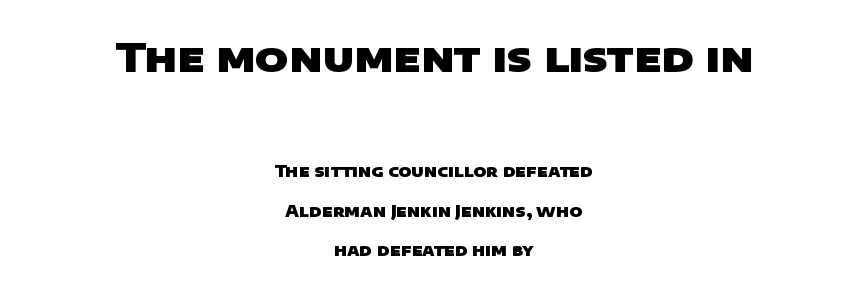
The image shows 40 px heavy, wide sans-serif type; set centered, loose line spacing (2.46x), normal letter spacing, not underlined; the first (top) block is 2.5x larger; low stroke contrast and a large x-height.
